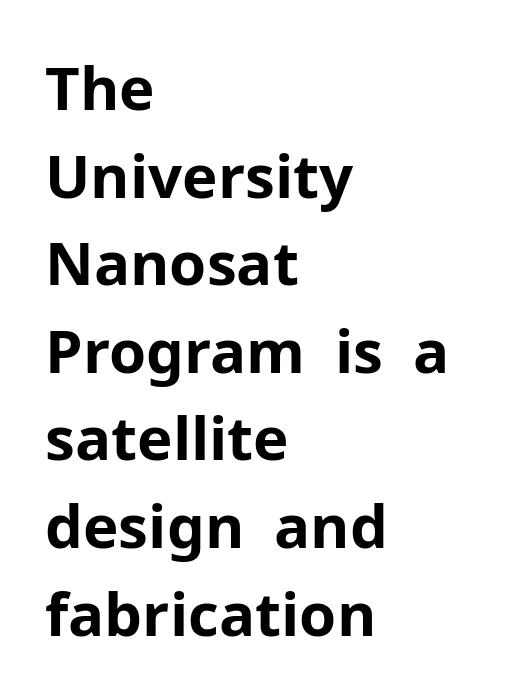
The typesetting leans heavy: a genuine bold. Look at the bottom of the vertical strokes: they stop flat, with no serifs. A clean baseline with only descenders dipping below it. Default kerning and tracking; the words read as compact shapes. Quick note: not italic, upright.
